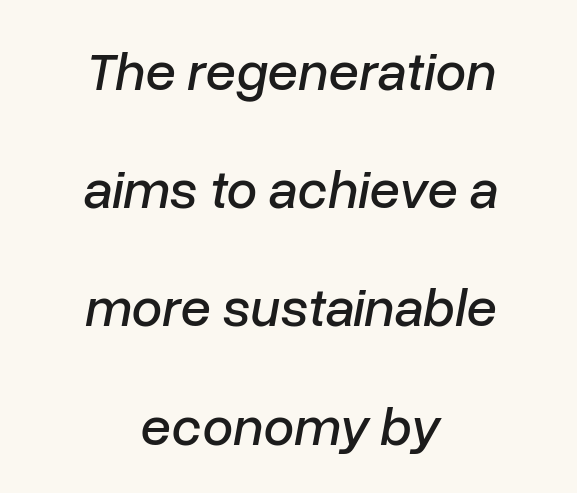
Q: Is the text italic (slanted)? A: Yes, it leans right by about 10 degrees.
Q: Is the text underlined? A: No.
Q: How is the paragraph aligned? A: Centered.
Q: Is the spacing between letters normal or unusually wide? A: Normal.
Q: Is the spacing between lines tight, normal or loose? A: Loose.
Q: Width (condensed, normal, or wide)? A: Normal.
Q: Stroke contrast? A: Low.
Q: x-height? A: Medium.
Q: Monospaced? A: No.
